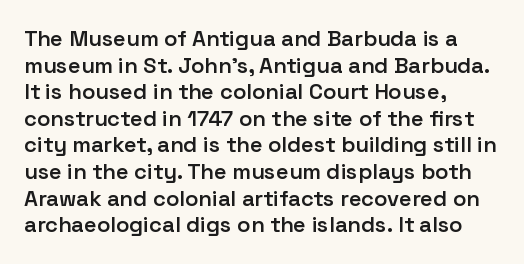
The image shows 22 px text type, upright; set left-aligned, line spacing 1.21x, normal letter spacing, not underlined.
